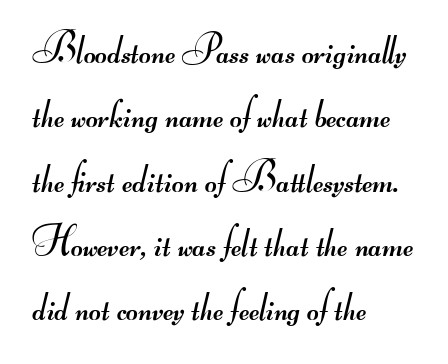
Q: Is the text bold? A: No.
Q: Is the typeface a serif or a sans-serif typeface? A: Sans-serif.
Q: Is the text underlined? A: No.
Q: How is the paragraph aligned? A: Left-aligned.
Q: Is the spacing between letters normal or unusually wide? A: Normal.
Q: Is the spacing between lines tight, normal or loose? A: Normal.
Q: Width (condensed, normal, or wide)? A: Wide.
Q: Stroke contrast? A: Medium.
Q: Monospaced? A: No.
